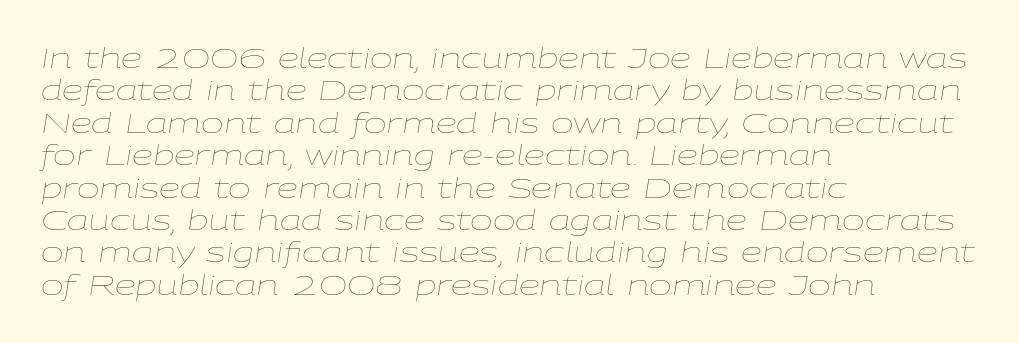
{"italic": "yes", "lean": "right", "slant_degrees": 9, "bold": "no", "underline": "no", "align": "left", "line_spacing_ratio": 1.2, "letter_spacing": "normal", "letter_spacing_em": 0.0, "glyph_px": 27}
